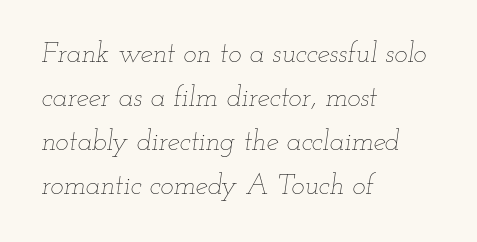
Q: Is the text bold? A: No.
Q: Is the text italic (slanted)? A: Yes, it leans right by about 12 degrees.
Q: Is the text underlined? A: No.
Q: How is the paragraph aligned? A: Left-aligned.
Q: Is the spacing between letters normal or unusually wide? A: Normal.
Q: Is the spacing between lines tight, normal or loose? A: Normal.
Q: Width (condensed, normal, or wide)? A: Wide.
Q: Stroke contrast? A: Low.
Q: x-height? A: Small.
Q: Monospaced? A: No.
